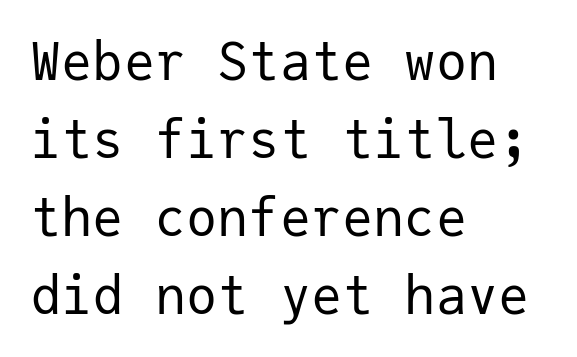
Q: Is the text bold? A: No.
Q: Is the text italic (slanted)? A: No, it is upright.
Q: Is the typeface a serif or a sans-serif typeface? A: Sans-serif.
Q: Is the text underlined? A: No.
Q: How is the paragraph aligned? A: Left-aligned.
Q: Is the spacing between letters normal or unusually wide? A: Normal.
Q: Is the spacing between lines tight, normal or loose? A: Normal.
Q: Width (condensed, normal, or wide)? A: Normal.
Q: Stroke contrast? A: Low.
Q: x-height? A: Medium.
Q: Monospaced? A: Yes.
